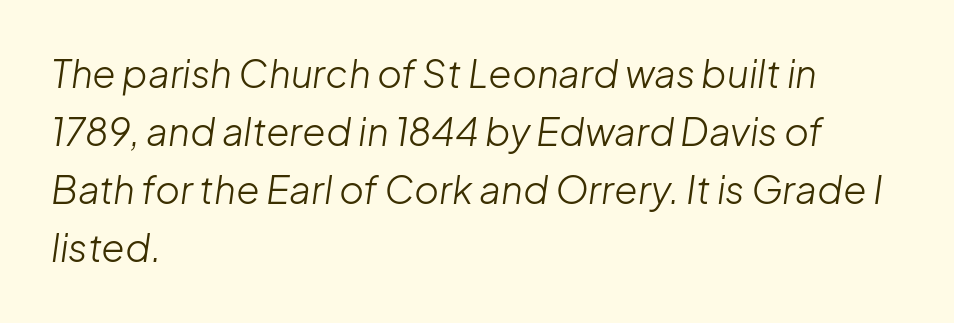
Q: Is the text bold? A: No.
Q: Is the text italic (slanted)? A: Yes, it leans right by about 8 degrees.
Q: Is the text underlined? A: No.
Q: How is the paragraph aligned? A: Left-aligned.
Q: Is the spacing between letters normal or unusually wide? A: Normal.
Q: Is the spacing between lines tight, normal or loose? A: Normal.
Q: Width (condensed, normal, or wide)? A: Normal.
Q: Stroke contrast? A: Low.
Q: x-height? A: Medium.
Q: Monospaced? A: No.
